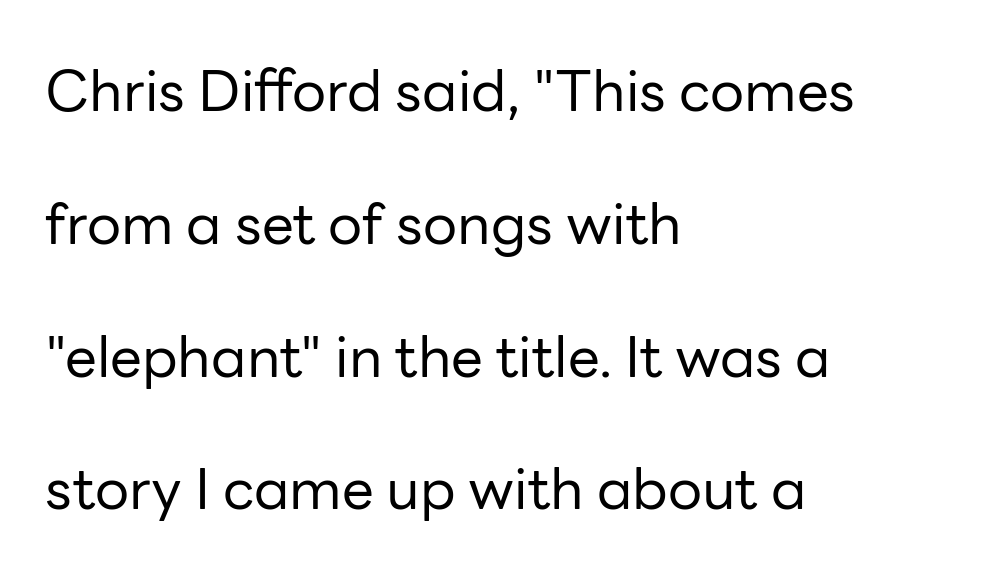
Character widths vary here, with narrow letters taking less room than wide ones. The font family rendered here belongs to the sans-serif group. Letters rest on an invisible, unmarked baseline. The face looks like a standard text weight, possibly lighter. Is there any slant? The stems are plumb.
